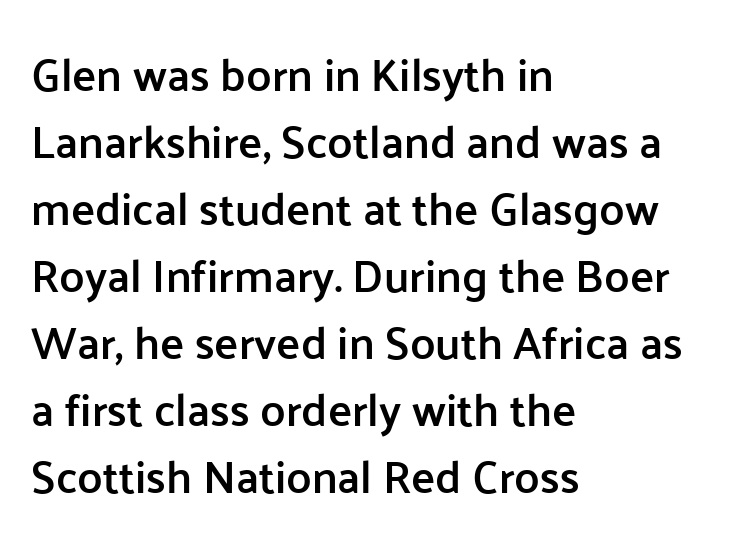
Q: Is the text bold? A: Semi-bold.
Q: Is the text italic (slanted)? A: No, it is upright.
Q: Is the typeface a serif or a sans-serif typeface? A: Sans-serif.
Q: Is the text underlined? A: No.
Q: How is the paragraph aligned? A: Left-aligned.
Q: Is the spacing between letters normal or unusually wide? A: Normal.
Q: Is the spacing between lines tight, normal or loose? A: Normal.
Q: Width (condensed, normal, or wide)? A: Normal.
Q: Stroke contrast? A: Low.
Q: x-height? A: Medium.
Q: Monospaced? A: No.
